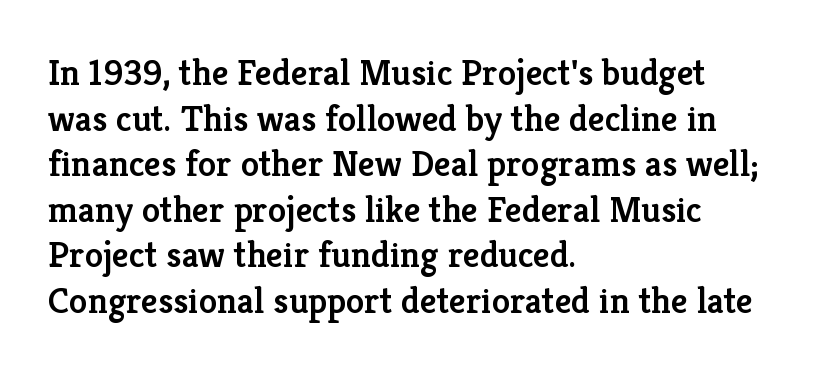
{"serif": "yes", "italic": "no", "bold": "semi", "weight": "semibold", "width": "normal", "stroke_contrast": "low", "x_height": "medium", "monospaced": "no", "underline": "no", "align": "left", "line_spacing_ratio": 1.23, "letter_spacing": "normal", "letter_spacing_em": 0.0, "glyph_px": 37}
